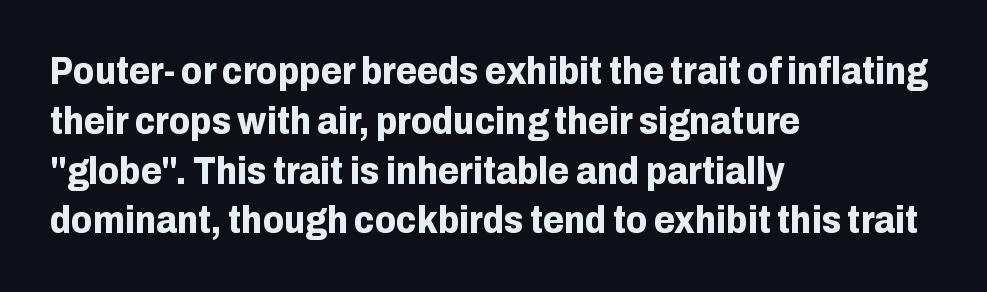
The image shows 38 px bold sans-serif type, upright; set left-aligned, normal line spacing (1.31x), normal letter spacing, not underlined; low stroke contrast and a medium x-height.
